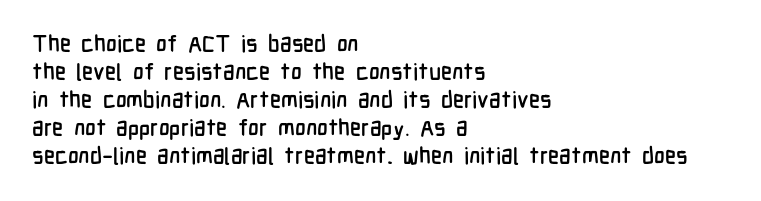
Q: Is the text italic (slanted)? A: No, it is upright.
Q: Is the text underlined? A: No.
Q: How is the paragraph aligned? A: Left-aligned.
Q: Is the spacing between letters normal or unusually wide? A: Normal.
